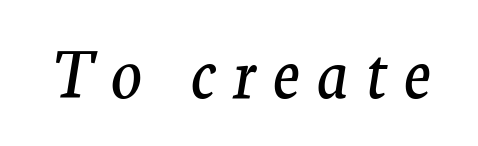
The image shows 64 px regular-weight serif type, italic (leaning right); set unusually wide letter spacing (+0.26 em), not underlined; medium stroke contrast and a medium x-height.
